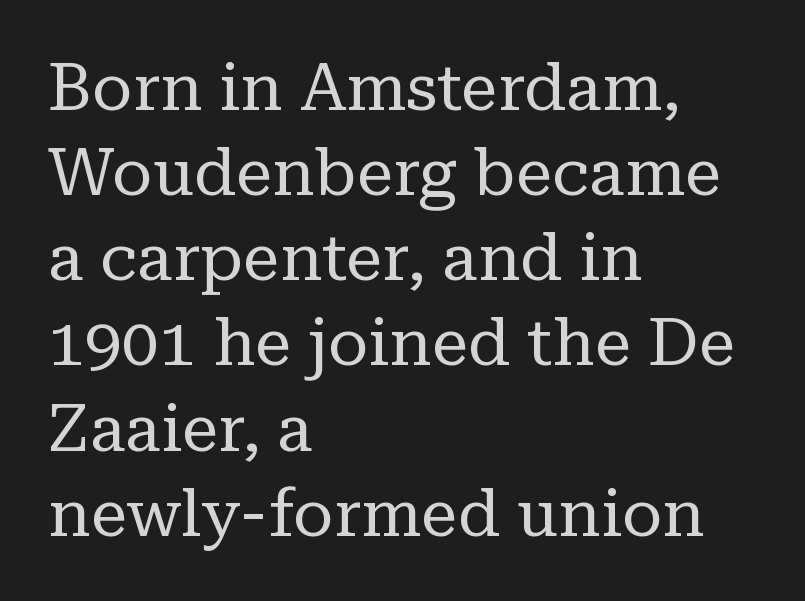
The image shows 66 px regular-weight serif type, upright; set left-aligned, normal line spacing (1.29x), normal letter spacing, not underlined; low stroke contrast and a medium x-height.
